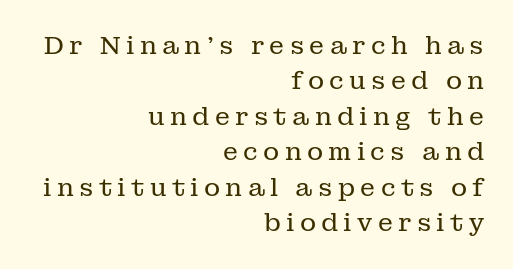
The image shows 25 px text type, upright; set right-aligned, normal line spacing (1.42x), unusually wide letter spacing (+0.21 em), not underlined.
